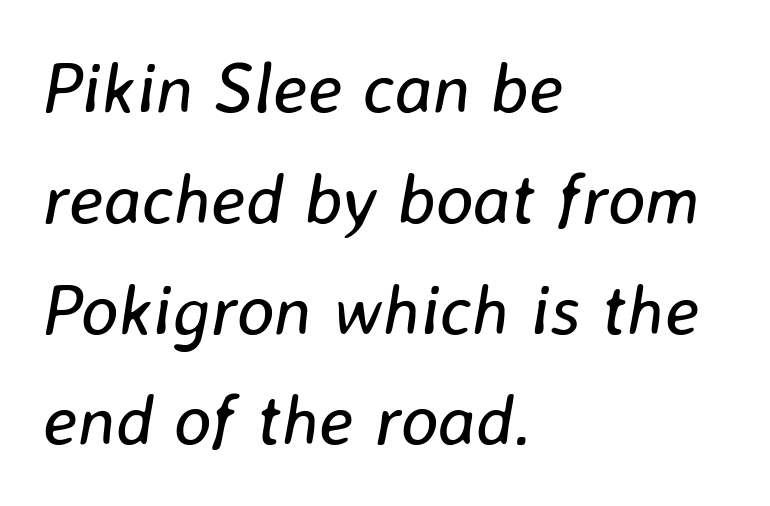
The image shows 71 px regular-weight type, italic (leaning right); set left-aligned, normal line spacing (1.56x), normal letter spacing, not underlined; low stroke contrast and a medium x-height.
